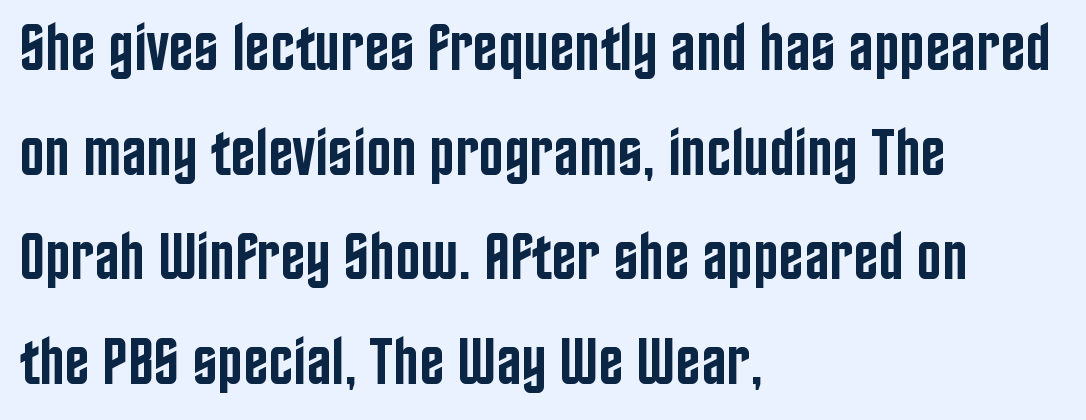
Q: Is the text bold? A: Semi-bold.
Q: Is the text italic (slanted)? A: No, it is upright.
Q: Is the typeface a serif or a sans-serif typeface? A: Sans-serif.
Q: Is the text underlined? A: No.
Q: How is the paragraph aligned? A: Left-aligned.
Q: Is the spacing between letters normal or unusually wide? A: Normal.
Q: Is the spacing between lines tight, normal or loose? A: Normal.
Q: Width (condensed, normal, or wide)? A: Condensed.
Q: Stroke contrast? A: Low.
Q: x-height? A: Large.
Q: Monospaced? A: No.
